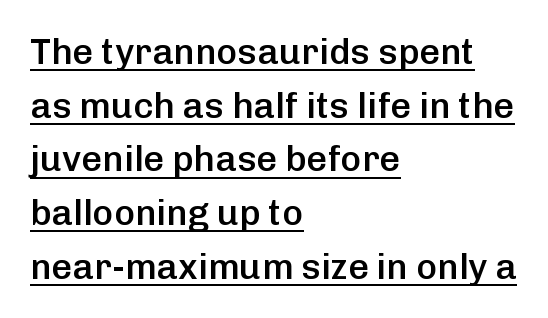
Q: Is the text bold? A: Semi-bold.
Q: Is the text italic (slanted)? A: No, it is upright.
Q: Is the typeface a serif or a sans-serif typeface? A: Sans-serif.
Q: Is the text underlined? A: Yes.
Q: How is the paragraph aligned? A: Left-aligned.
Q: Is the spacing between letters normal or unusually wide? A: Normal.
Q: Is the spacing between lines tight, normal or loose? A: Normal.
Q: Width (condensed, normal, or wide)? A: Normal.
Q: Stroke contrast? A: Low.
Q: x-height? A: Medium.
Q: Monospaced? A: No.
